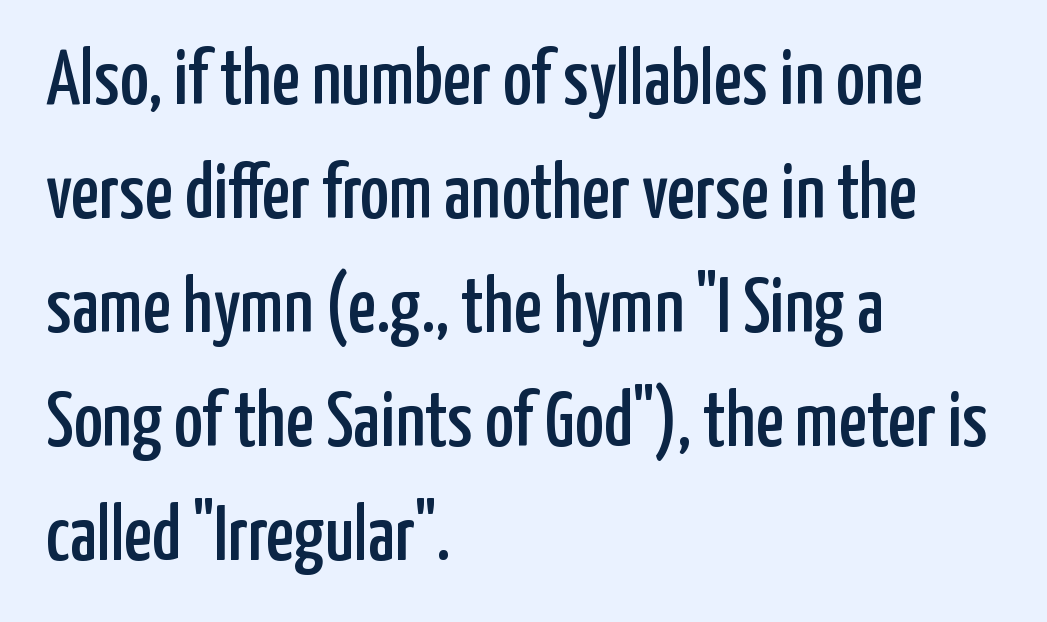
{"serif": "no", "italic": "no", "width": "condensed", "stroke_contrast": "low", "x_height": "medium", "monospaced": "no", "underline": "no", "align": "left", "line_spacing": "normal", "line_spacing_ratio": 1.46, "letter_spacing": "normal", "letter_spacing_em": 0.0, "glyph_px": 78}
